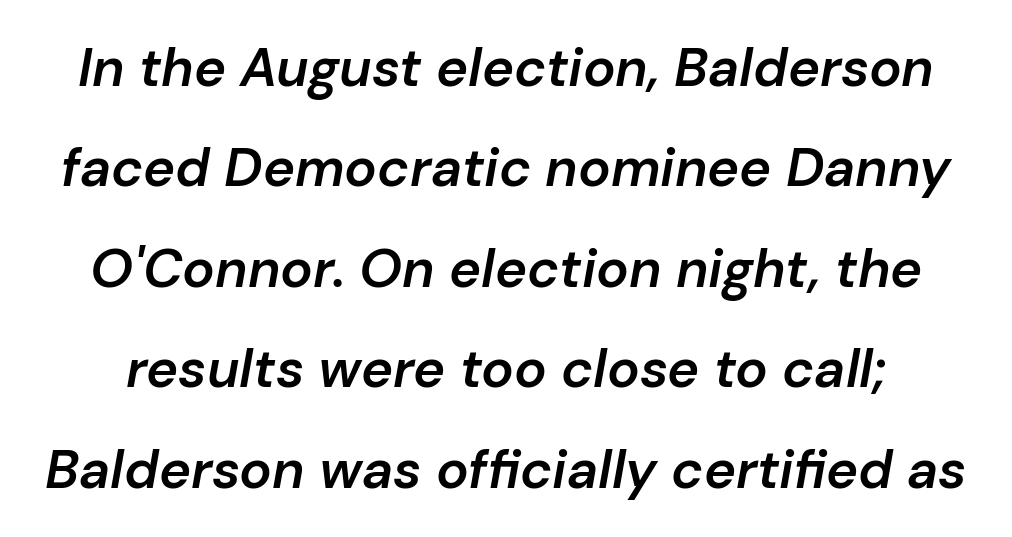
The image shows 54 px semibold type, italic (leaning right); set line spacing 1.86x, normal letter spacing, not underlined; low stroke contrast and a medium x-height.
